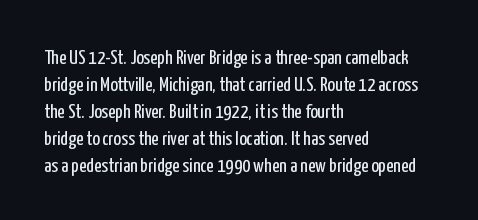
The image shows 20 px text type, upright; set left-aligned, normal line spacing (1.35x), normal letter spacing, not underlined.
